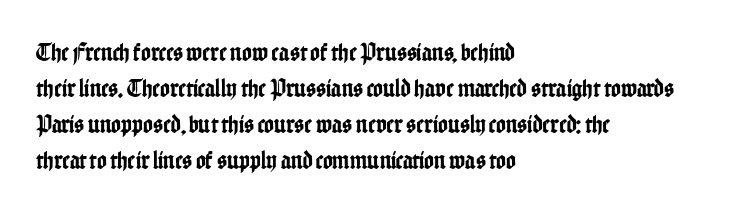
{"italic": "no", "underline": "no", "align": "left", "line_spacing": "normal", "line_spacing_ratio": 1.38, "letter_spacing": "normal", "letter_spacing_em": 0.0, "glyph_px": 26}
